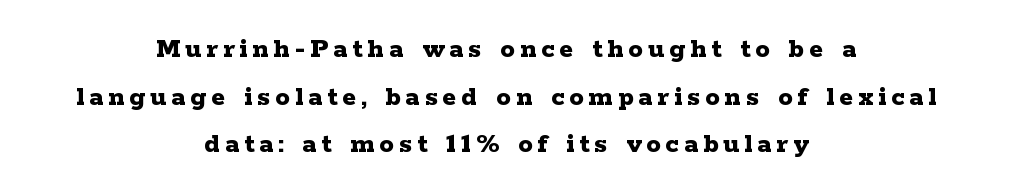
The specimen reads as upright at a glance. Line starts and ends both wander, symmetrically. Evenly set lines give the paragraph a standard silhouette. A typesetter would call this proportional, since set widths differ per character. Lines of text with bare space underneath. The font family rendered here belongs to the serif group.
